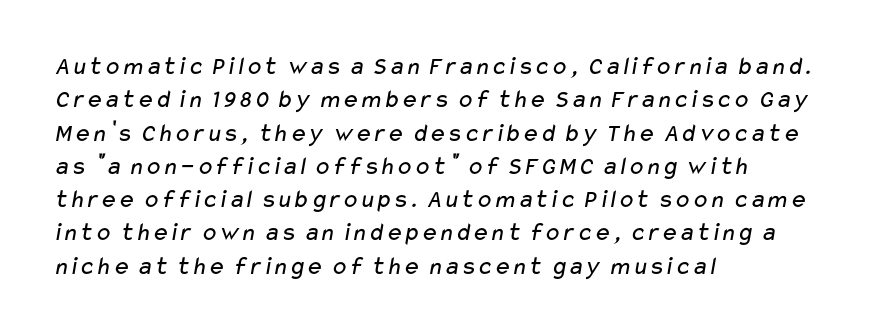
Rule under the text: the space is simply empty. Compared with typical body copy, the letter spacing here is the same. A normal amount of white space separates one row of letters from the next. Short and long lines alike share a common starting point at left. Stroke mass is kept to a normal reading level or below.
